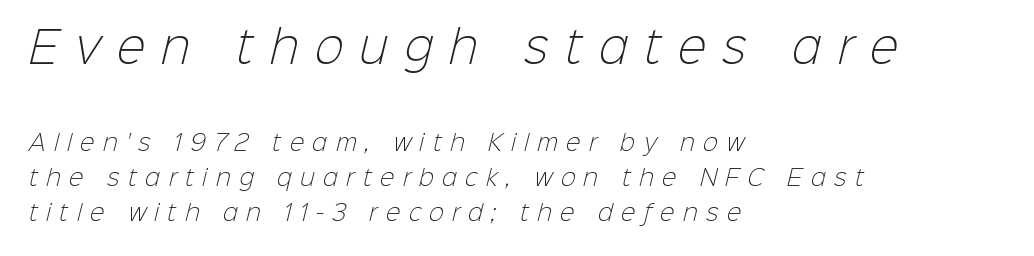
The image shows 43 px light sans-serif type; set left-aligned, normal line spacing (1.61x), unusually wide letter spacing (+0.38 em), not underlined; the first (top) block is 1.95x larger; low stroke contrast and a medium x-height.
